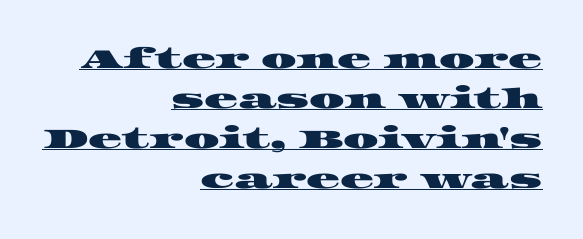
To sum up the face: it has serifs. The face used here is rendered with its standard letterfit. The setting favours the right margin, as signatures and pull-quotes sometimes do. Regarding leading, the lines here are spaced in the standard way. The rendered words wear a rule along their underside.
